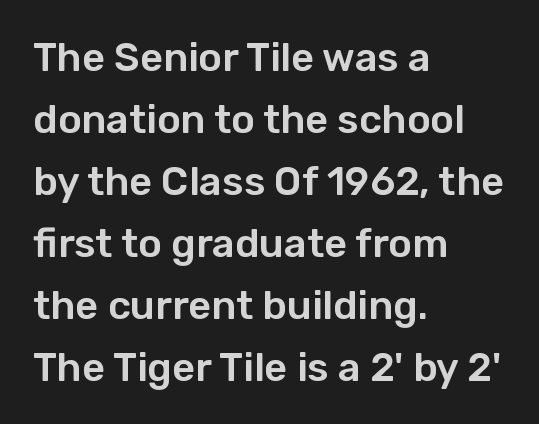
The image shows 40 px sans-serif type, upright; set left-aligned, normal line spacing (1.55x), normal letter spacing, not underlined; low stroke contrast and a medium x-height.
